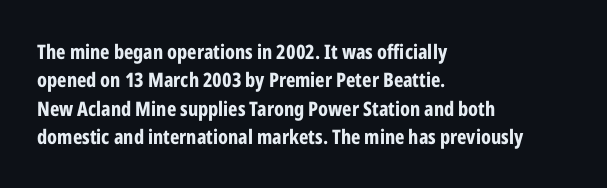
The image shows 20 px bold type, upright; set left-aligned, normal line spacing (1.42x), normal letter spacing, not underlined.
